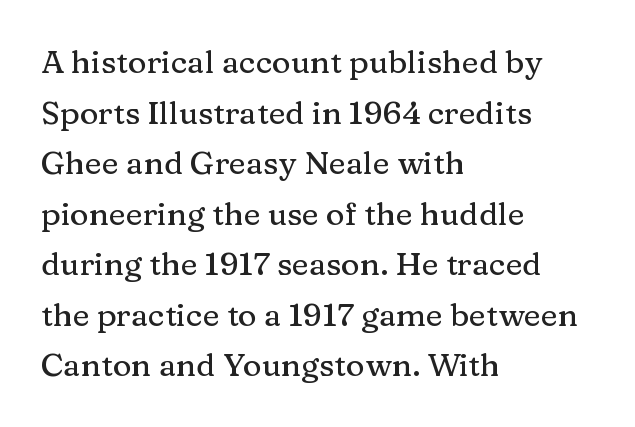
The foot of each line stays bare and open. Students, note that the glyphs here touch the page at normal intervals. Looks like regular typesetting: each glyph gets only the width it needs. Line beginnings align vertically; line endings do not. Italic? Not at all — the glyphs are vertical.
